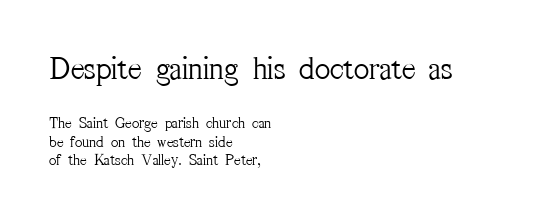
Reading down the block, your eye returns to a fixed left position each line. The letters sit at their default tracking, neither squeezed nor spread. Rows of type sit shoulder to shoulder in the vertical direction. Varying glyph widths throughout — classic text-font behaviour.
